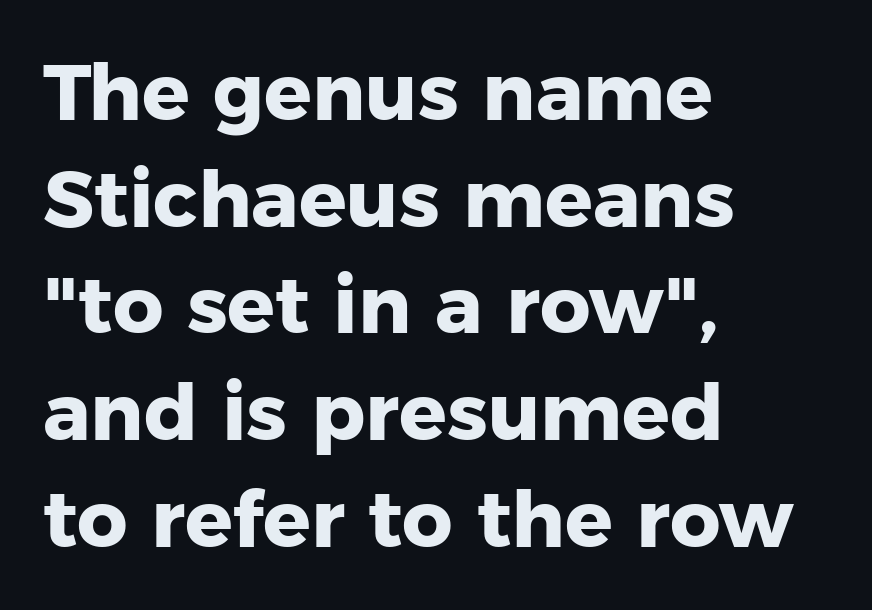
Q: Is the text bold? A: Yes.
Q: Is the text italic (slanted)? A: No, it is upright.
Q: Is the typeface a serif or a sans-serif typeface? A: Sans-serif.
Q: Is the text underlined? A: No.
Q: How is the paragraph aligned? A: Left-aligned.
Q: Is the spacing between letters normal or unusually wide? A: Normal.
Q: Is the spacing between lines tight, normal or loose? A: Normal.
Q: Width (condensed, normal, or wide)? A: Normal.
Q: Stroke contrast? A: Low.
Q: x-height? A: Medium.
Q: Monospaced? A: No.
